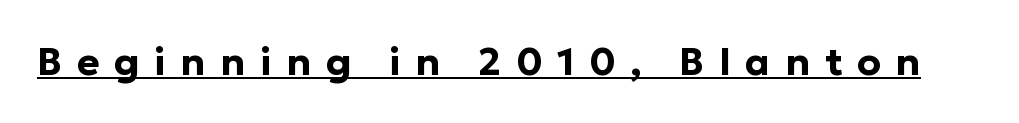
{"serif": "no", "italic": "no", "bold": "yes", "weight": "bold", "width": "normal", "stroke_contrast": "low", "x_height": "medium", "monospaced": "no", "underline": "yes", "letter_spacing": "wide", "letter_spacing_em": 0.39, "glyph_px": 38}
